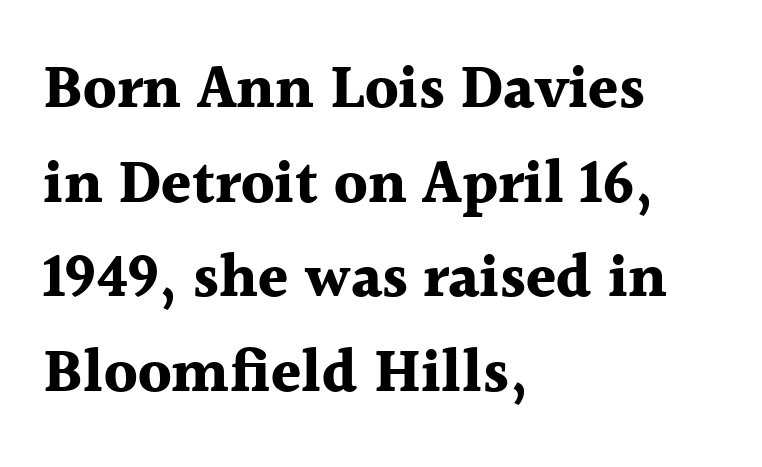
Q: Is the text bold? A: Yes.
Q: Is the text italic (slanted)? A: No, it is upright.
Q: Is the typeface a serif or a sans-serif typeface? A: Serif.
Q: Is the text underlined? A: No.
Q: How is the paragraph aligned? A: Left-aligned.
Q: Is the spacing between letters normal or unusually wide? A: Normal.
Q: Is the spacing between lines tight, normal or loose? A: Normal.
Q: Width (condensed, normal, or wide)? A: Normal.
Q: x-height? A: Medium.
Q: Monospaced? A: No.
